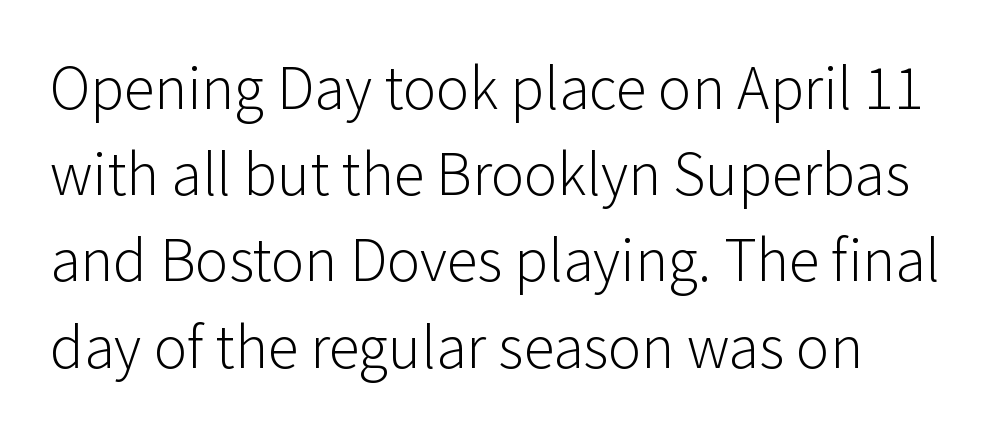
The image shows 62 px light sans-serif type, upright; set normal line spacing (1.39x), normal letter spacing, not underlined; low stroke contrast and a medium x-height.
